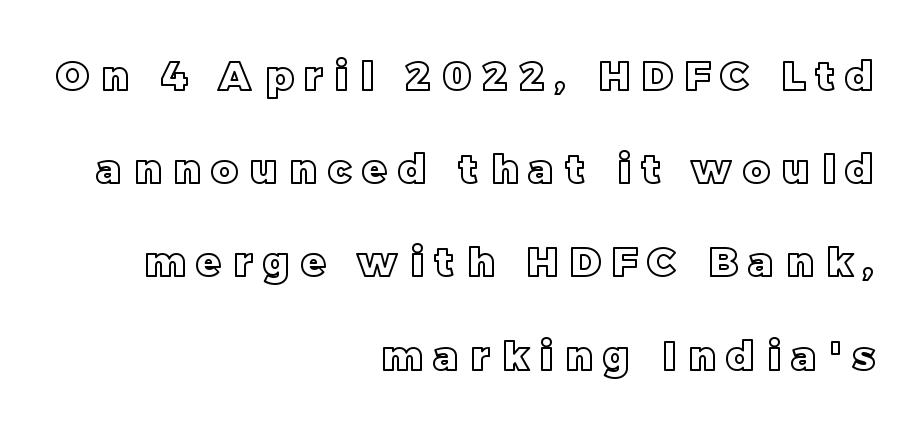
Observe the wide spacing: letters keep a clear distance from each other. Vertical strokes here are truly vertical. How would I describe the line gaps? Wide and relaxed. Horizontally, the lines are justified to the trailing edge only. Note the varied advance widths — an 'i' is clearly narrower than an 'm'. No word sits above an underline.
